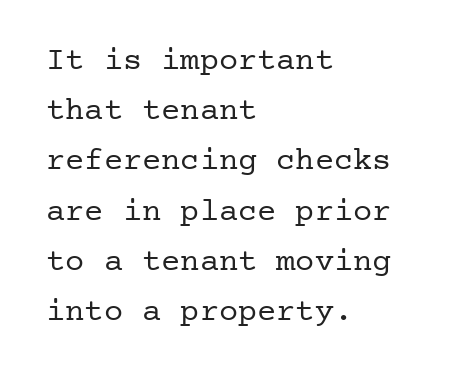
Does extra space separate the letters? No, they use regular spacing. The baseline area is clear. The rows are spaced the way most documents space them. No letter is thick-stroked: the sample isn't bold. Italic: no, the glyphs are upright roman. Does the copy run flush right? No — it runs flush left.
